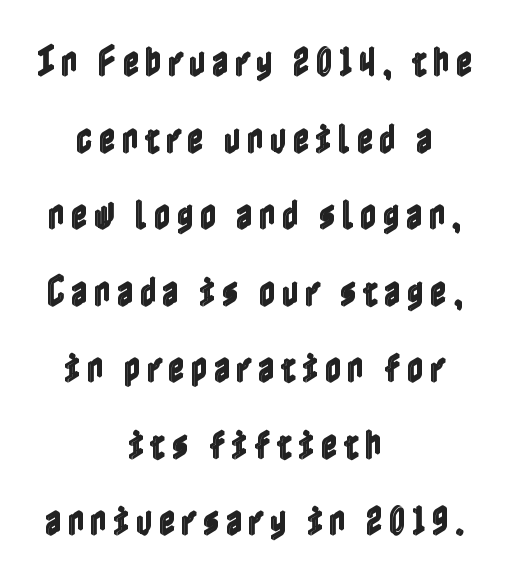
The image shows 33 px condensed type, upright; set centered, loose line spacing (2.32x), not underlined; a medium x-height.
